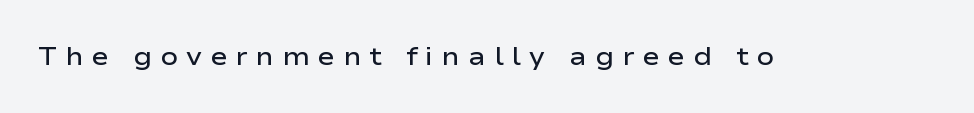
Q: Is the text bold? A: Semi-bold.
Q: Is the text italic (slanted)? A: No, it is upright.
Q: Is the text underlined? A: No.
Q: Is the spacing between letters normal or unusually wide? A: Unusually wide.
